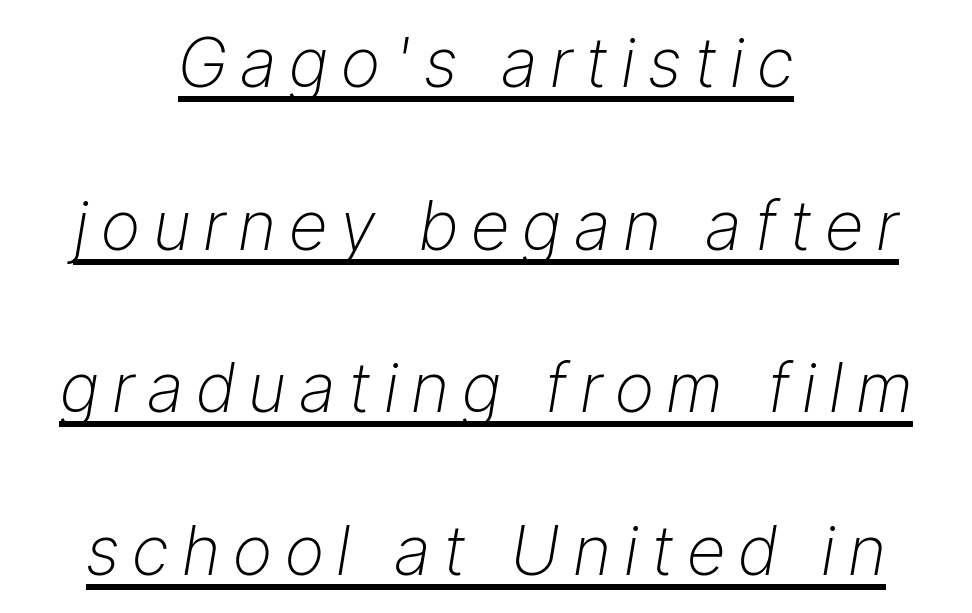
Q: Is the text bold? A: No.
Q: Is the text italic (slanted)? A: Yes, it leans right by about 9 degrees.
Q: Is the text underlined? A: Yes.
Q: How is the paragraph aligned? A: Centered.
Q: Is the spacing between lines tight, normal or loose? A: Loose.
Q: Width (condensed, normal, or wide)? A: Normal.
Q: Stroke contrast? A: Low.
Q: x-height? A: Medium.
Q: Monospaced? A: No.
